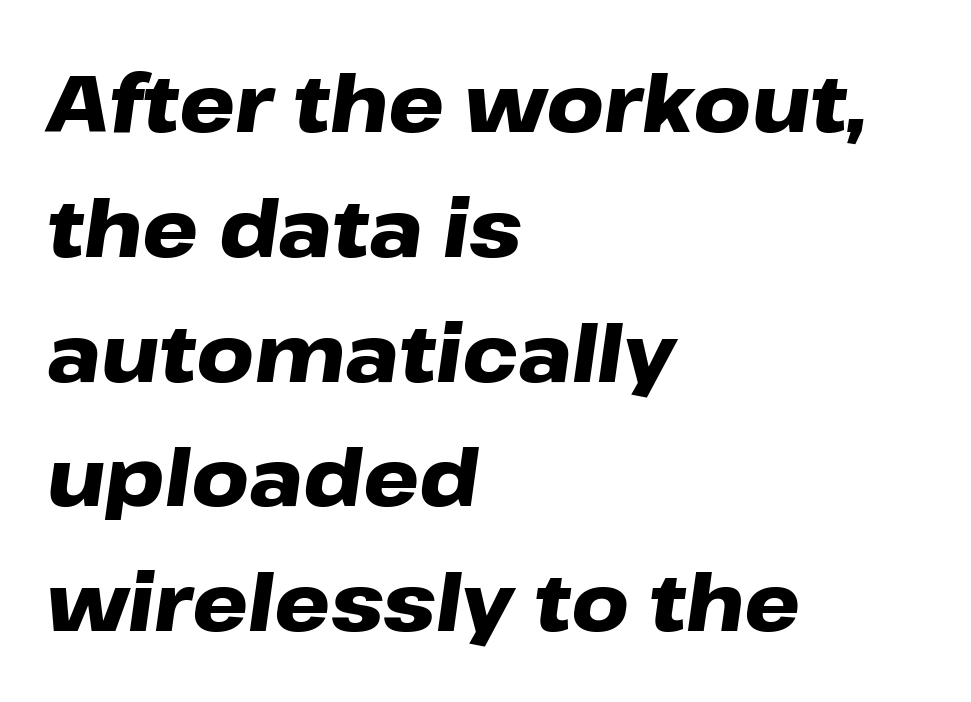
{"italic": "yes", "lean": "right", "slant_degrees": 8, "bold": "yes", "weight": "heavy", "width": "wide", "stroke_contrast": "low", "x_height": "medium", "monospaced": "no", "underline": "no", "align": "left", "line_spacing": "normal", "line_spacing_ratio": 1.58, "letter_spacing": "normal", "letter_spacing_em": 0.0, "glyph_px": 79}
